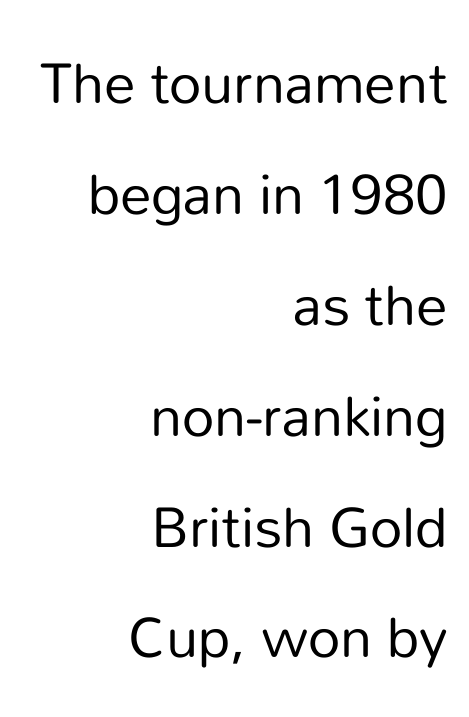
{"serif": "no", "italic": "no", "bold": "no", "weight": "regular", "width": "normal", "stroke_contrast": "low", "x_height": "medium", "monospaced": "no", "underline": "no", "align": "right", "line_spacing_ratio": 1.76, "letter_spacing": "normal", "letter_spacing_em": 0.0, "glyph_px": 63}
